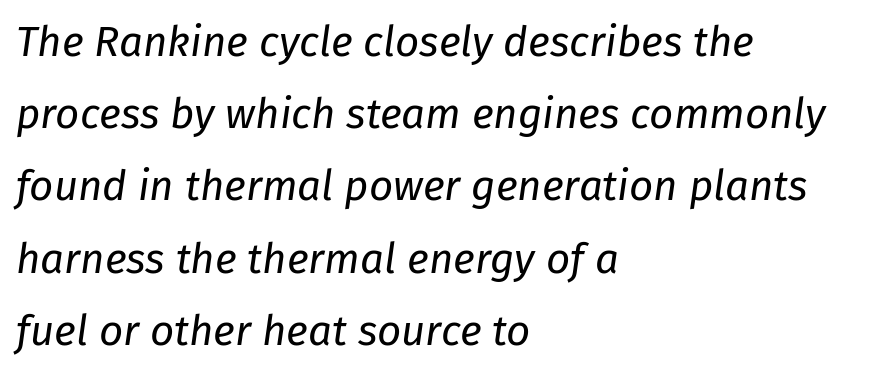
The text carries the slant typical of an italic or oblique font. The line texture is even and compact thanks to regular tracking. The ragged edge is on the right, which tells us the setting is flush left. Weight: regular or lighter.
